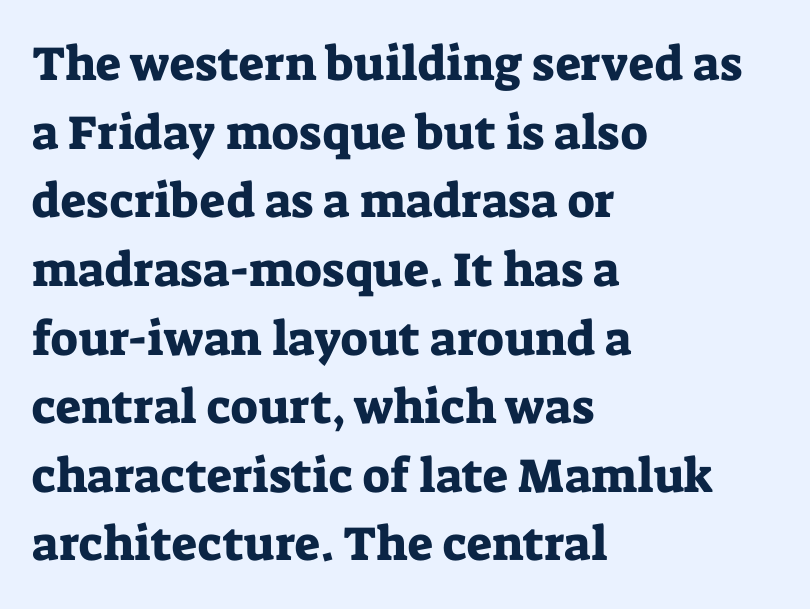
Q: Is the text italic (slanted)? A: No, it is upright.
Q: Is the typeface a serif or a sans-serif typeface? A: Serif.
Q: Is the text underlined? A: No.
Q: How is the paragraph aligned? A: Left-aligned.
Q: Is the spacing between letters normal or unusually wide? A: Normal.
Q: Is the spacing between lines tight, normal or loose? A: Normal.
Q: Width (condensed, normal, or wide)? A: Normal.
Q: Stroke contrast? A: Low.
Q: x-height? A: Medium.
Q: Monospaced? A: No.
